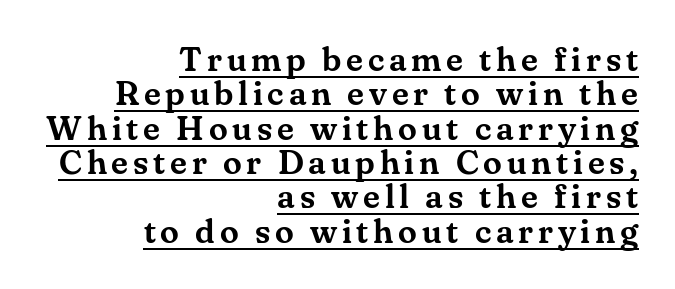
Q: Is the text italic (slanted)? A: No, it is upright.
Q: Is the typeface a serif or a sans-serif typeface? A: Serif.
Q: Is the text underlined? A: Yes.
Q: How is the paragraph aligned? A: Right-aligned.
Q: Is the spacing between lines tight, normal or loose? A: Tight.
Q: Width (condensed, normal, or wide)? A: Normal.
Q: Stroke contrast? A: Medium.
Q: x-height? A: Small.
Q: Monospaced? A: No.
